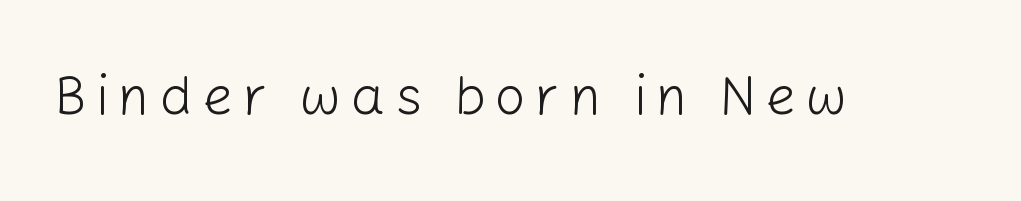
{"serif": "no", "italic": "no", "bold": "no", "weight": "light", "width": "normal", "stroke_contrast": "low", "x_height": "medium", "monospaced": "no", "underline": "no", "glyph_px": 54}
